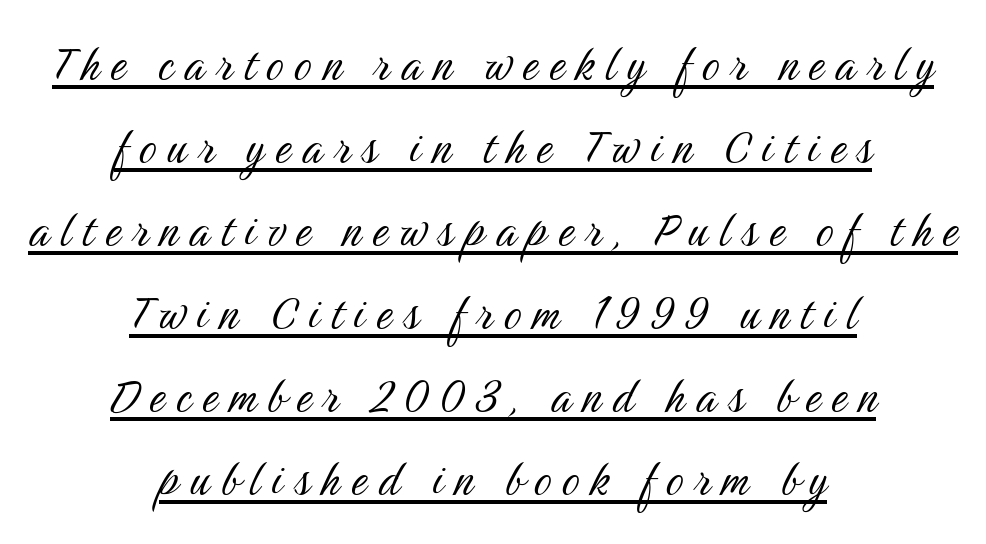
The image shows 55 px light, condensed sans-serif type; set centered, normal line spacing (1.51x), unusually wide letter spacing (+0.21 em), underlined; medium stroke contrast and a medium x-height.
